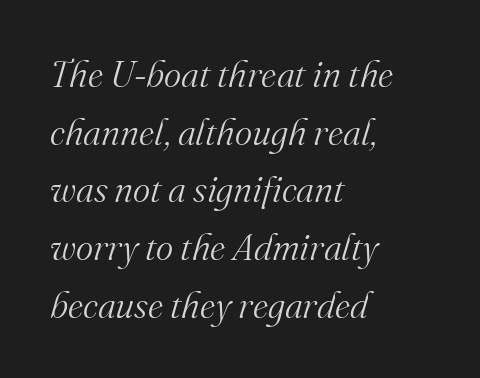
Q: Is the text bold? A: No.
Q: Is the text italic (slanted)? A: Yes, it leans right by about 16 degrees.
Q: Is the typeface a serif or a sans-serif typeface? A: Serif.
Q: Is the text underlined? A: No.
Q: How is the paragraph aligned? A: Left-aligned.
Q: Is the spacing between letters normal or unusually wide? A: Normal.
Q: Is the spacing between lines tight, normal or loose? A: Normal.
Q: Width (condensed, normal, or wide)? A: Normal.
Q: Stroke contrast? A: Medium.
Q: x-height? A: Small.
Q: Monospaced? A: No.
